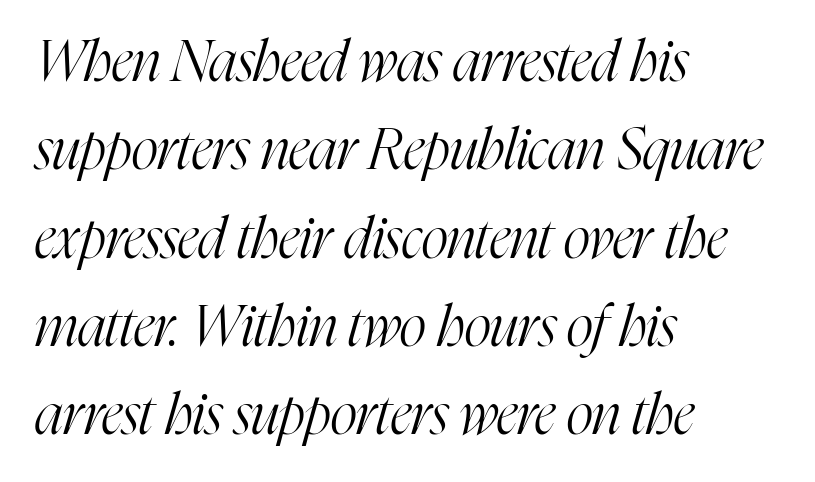
{"serif": "yes", "italic": "yes", "lean": "right", "slant_degrees": 16, "bold": "no", "weight": "light", "width": "condensed", "stroke_contrast": "high", "x_height": "medium", "monospaced": "no", "underline": "no", "align": "left", "line_spacing": "normal", "line_spacing_ratio": 1.55, "letter_spacing": "normal", "letter_spacing_em": 0.0, "glyph_px": 57}
